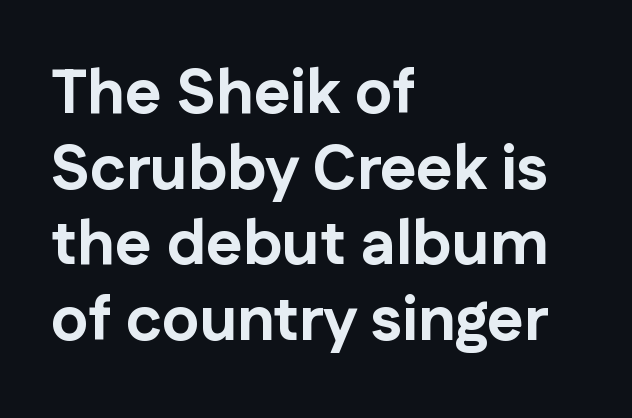
The image shows 62 px bold sans-serif type, upright; set left-aligned, line spacing 1.22x, normal letter spacing, not underlined; low stroke contrast and a medium x-height.
